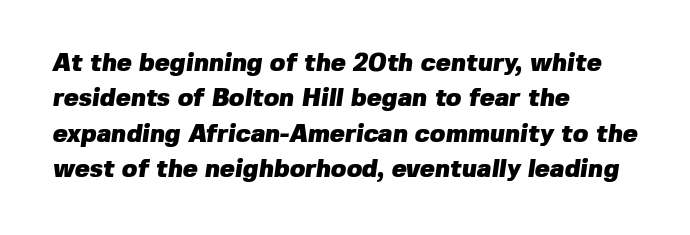
{"bold": "yes", "underline": "no", "align": "left", "line_spacing": "normal", "line_spacing_ratio": 1.42, "letter_spacing": "normal", "letter_spacing_em": 0.0, "glyph_px": 25}
